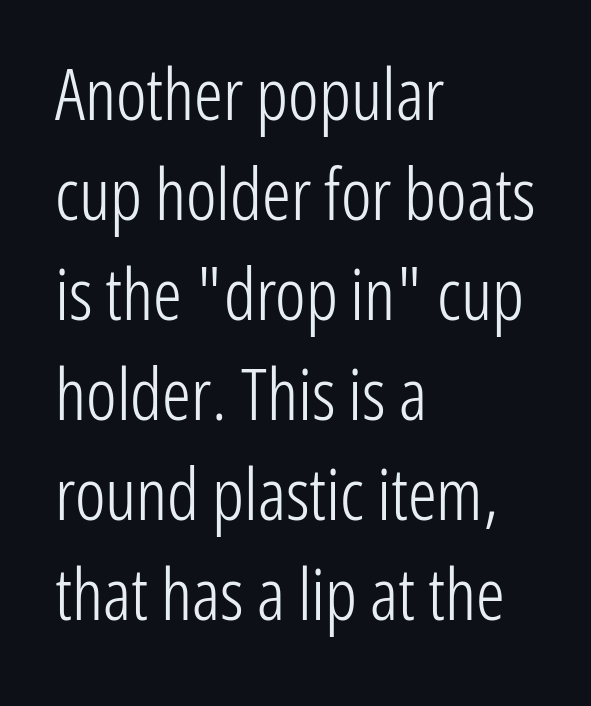
Does extra space separate the letters? No, they use regular spacing. Do the characters align in a grid? No, the font is proportional. Typographically, this falls in the sans-serif category. Heft: none added — not bold. Line beginnings align vertically; line endings do not.
